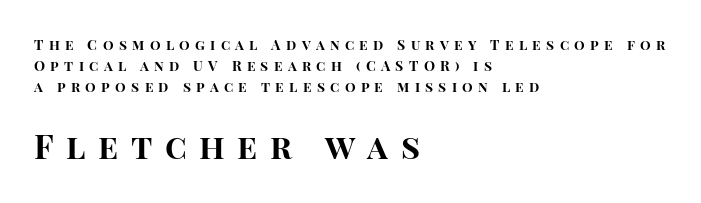
The image shows 33 px bold sans-serif type, upright; set left-aligned, normal line spacing (1.5x), unusually wide letter spacing (+0.38 em), not underlined; the second (bottom) block is 2.36x larger; high stroke contrast and a large x-height.
